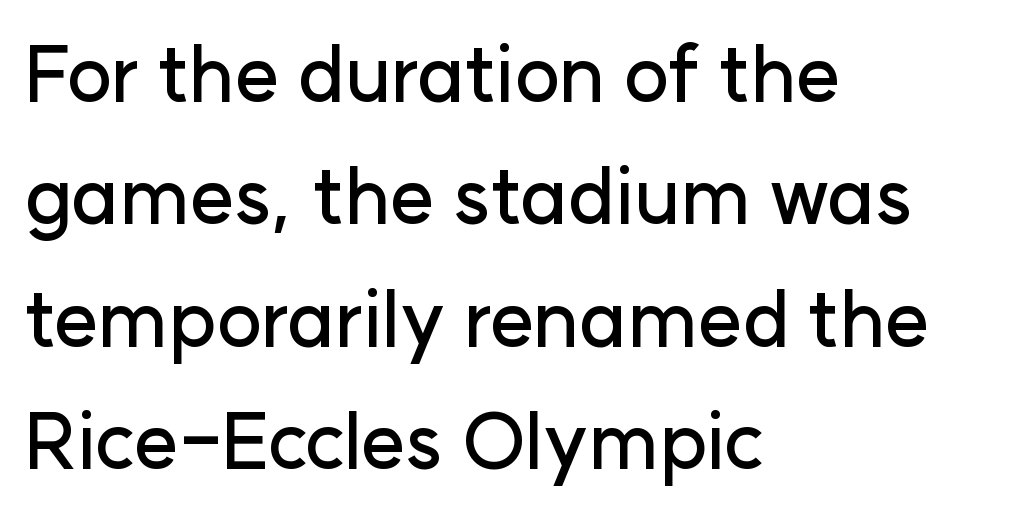
Think of a printed novel: that variable character pitch is what you see here. Honestly, the letter spacing is just normal — you wouldn't notice it. Descenders hang freely into open space. The ragged edge is on the right, which tells us the setting is flush left.
